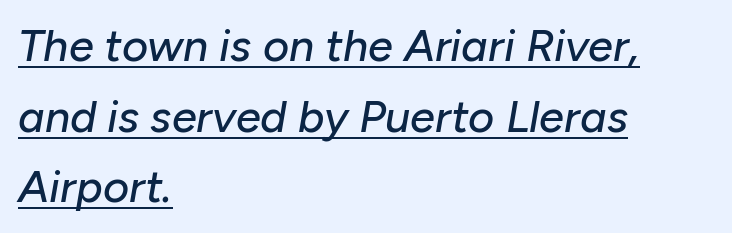
Q: Is the text italic (slanted)? A: Yes, it leans right by about 10 degrees.
Q: Is the text underlined? A: Yes.
Q: How is the paragraph aligned? A: Left-aligned.
Q: Is the spacing between letters normal or unusually wide? A: Normal.
Q: Is the spacing between lines tight, normal or loose? A: Normal.
Q: Width (condensed, normal, or wide)? A: Normal.
Q: Stroke contrast? A: Low.
Q: x-height? A: Medium.
Q: Monospaced? A: No.
